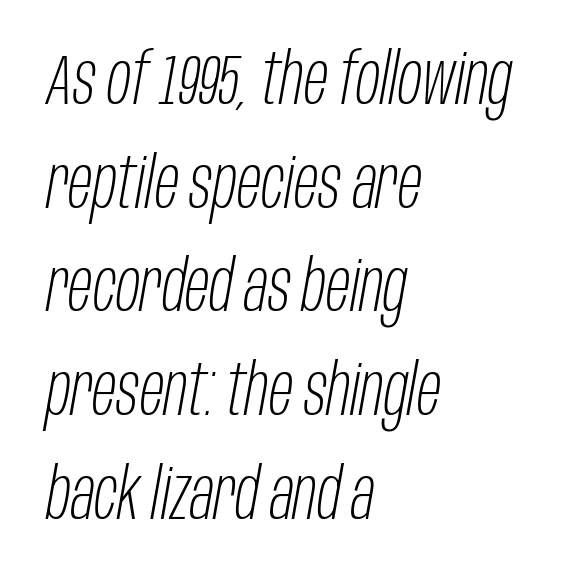
{"italic": "yes", "lean": "right", "slant_degrees": 10, "bold": "no", "weight": "light", "width": "condensed", "stroke_contrast": "low", "x_height": "large", "monospaced": "no", "underline": "no", "align": "left", "line_spacing": "normal", "line_spacing_ratio": 1.46, "letter_spacing": "normal", "letter_spacing_em": 0.0, "glyph_px": 71}
